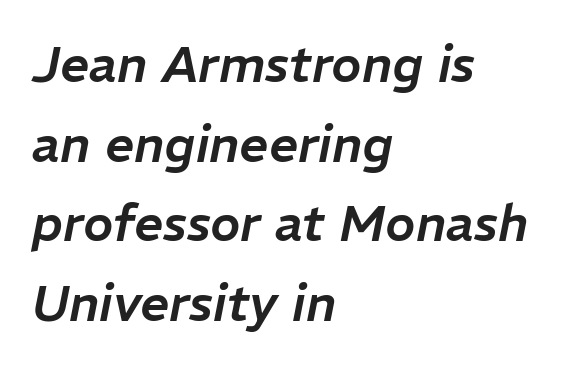
{"italic": "yes", "lean": "right", "slant_degrees": 11, "width": "normal", "stroke_contrast": "low", "x_height": "medium", "monospaced": "no", "underline": "no", "align": "left", "line_spacing": "normal", "line_spacing_ratio": 1.56, "letter_spacing": "normal", "letter_spacing_em": 0.0, "glyph_px": 51}
